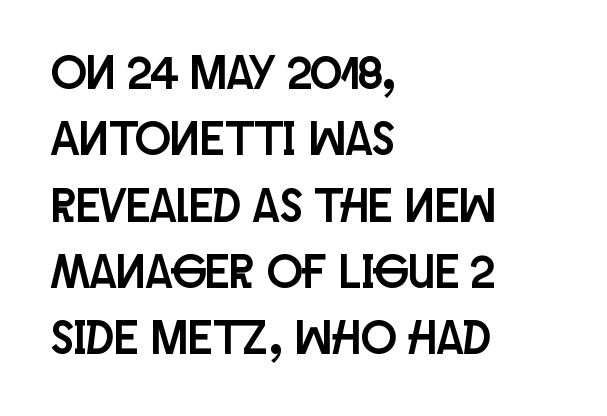
{"serif": "no", "italic": "no", "width": "condensed", "stroke_contrast": "low", "x_height": "large", "monospaced": "no", "underline": "no", "align": "left", "line_spacing": "normal", "line_spacing_ratio": 1.41, "letter_spacing": "normal", "letter_spacing_em": 0.0, "glyph_px": 47}
